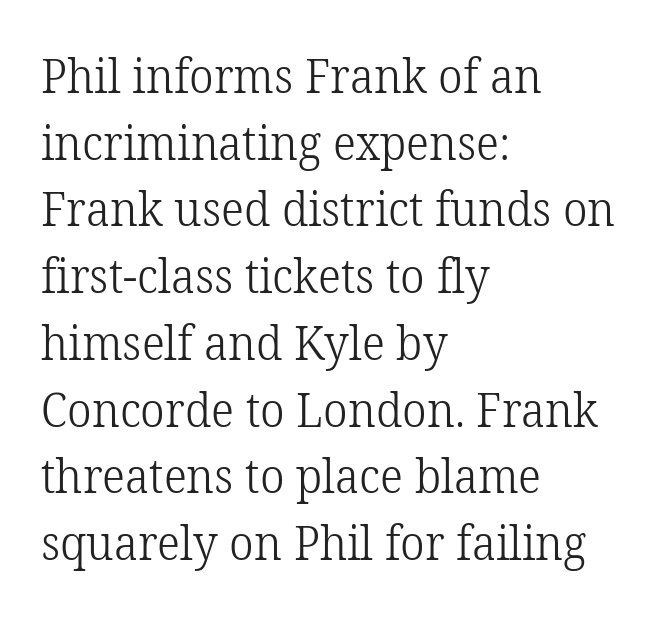
Q: Is the text bold? A: No.
Q: Is the text italic (slanted)? A: No, it is upright.
Q: Is the typeface a serif or a sans-serif typeface? A: Serif.
Q: Is the text underlined? A: No.
Q: How is the paragraph aligned? A: Left-aligned.
Q: Is the spacing between letters normal or unusually wide? A: Normal.
Q: Is the spacing between lines tight, normal or loose? A: Normal.
Q: Width (condensed, normal, or wide)? A: Normal.
Q: Stroke contrast? A: Low.
Q: x-height? A: Medium.
Q: Monospaced? A: No.
